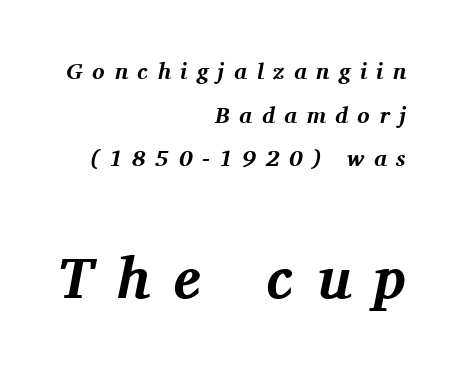
The image shows 58 px bold serif type, italic (leaning right); set right-aligned, loose line spacing (1.9x), unusually wide letter spacing (+0.41 em), not underlined; the second (bottom) block is 2.52x larger; medium stroke contrast and a medium x-height.
